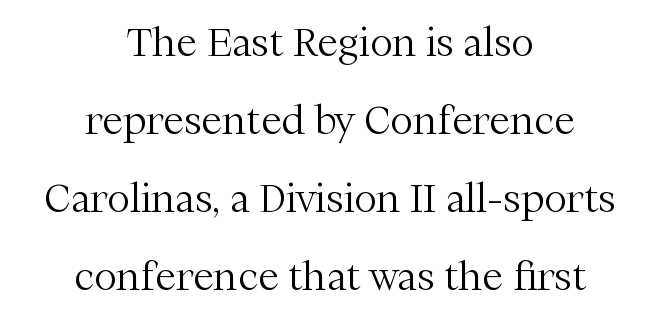
The passage shown is not underscored anywhere. Horizontally, the lines are justified to the midpoint only. Here the designer chose a conventional face with non-uniform glyph widths. The lettering stays uniformly vertical, giving the passage a roman look. The block of text is sparse from top to bottom, with ample space between rows. A serif font was chosen for this passage.
